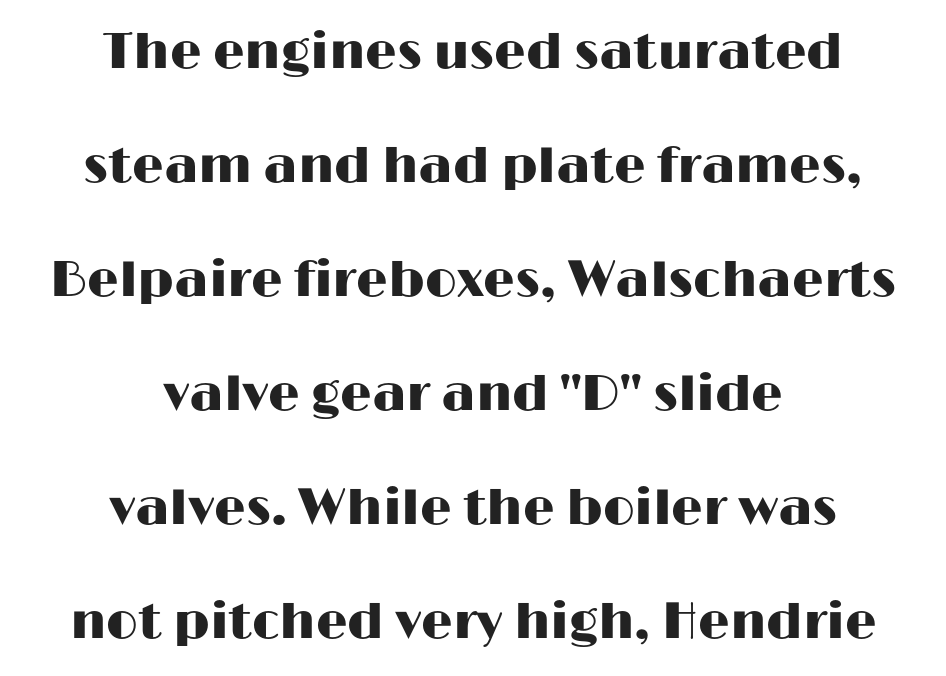
{"serif": "no", "italic": "no", "width": "wide", "stroke_contrast": "high", "x_height": "medium", "monospaced": "no", "underline": "no", "align": "center", "line_spacing": "loose", "line_spacing_ratio": 2.28, "letter_spacing": "normal", "letter_spacing_em": 0.0, "glyph_px": 50}
